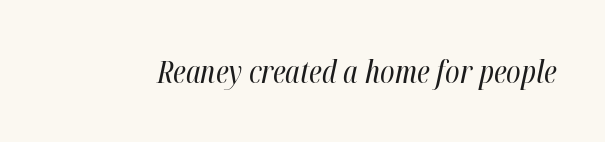
{"italic": "yes", "lean": "right", "slant_degrees": 12, "bold": "no", "weight": "regular", "width": "condensed", "stroke_contrast": "high", "x_height": "medium", "monospaced": "no", "underline": "no", "letter_spacing": "normal", "letter_spacing_em": 0.0, "glyph_px": 31}
